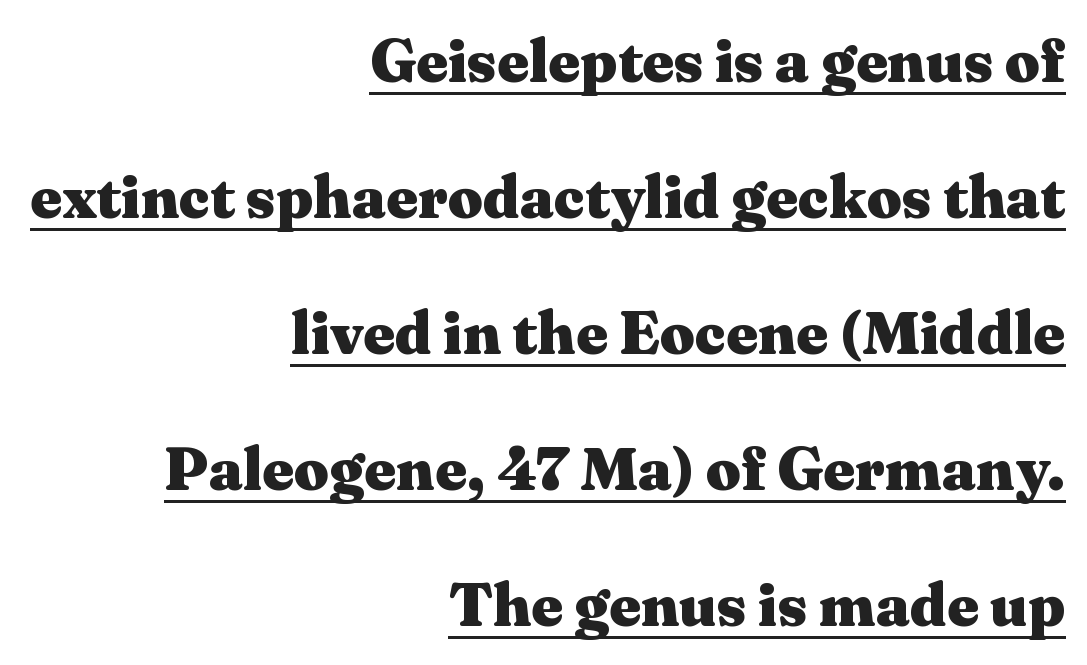
{"serif": "yes", "italic": "no", "bold": "yes", "weight": "heavy", "width": "wide", "stroke_contrast": "medium", "x_height": "medium", "monospaced": "no", "underline": "yes", "align": "right", "line_spacing": "loose", "line_spacing_ratio": 2.23, "letter_spacing": "normal", "letter_spacing_em": 0.0, "glyph_px": 61}
